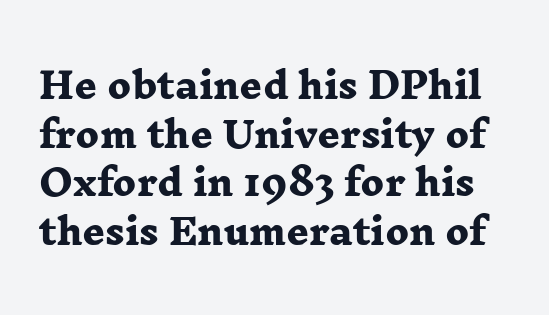
You could call the tracking neutral — neither tight nor loose. Classification — serif. Horizontal bands of white between lines are of average thickness. The face used here is proportionally spaced, like ordinary book or web type. The area under the type is left untouched.
